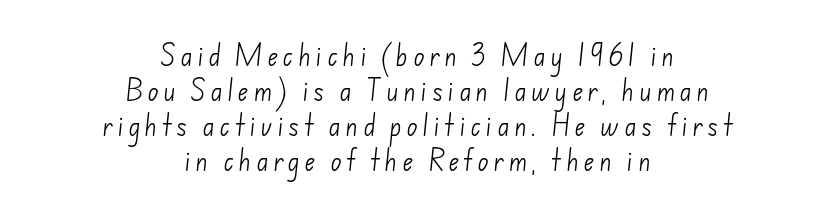
Q: Is the text bold? A: No.
Q: Is the text underlined? A: No.
Q: How is the paragraph aligned? A: Centered.
Q: Is the spacing between letters normal or unusually wide? A: Unusually wide.
Q: Is the spacing between lines tight, normal or loose? A: Normal.
